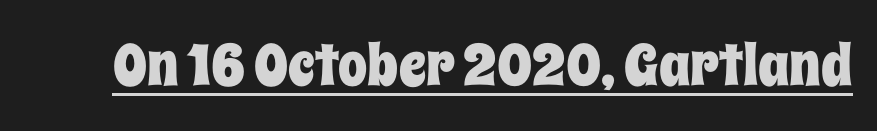
The image shows 58 px condensed type, upright; set normal letter spacing, underlined; low stroke contrast and a large x-height.
